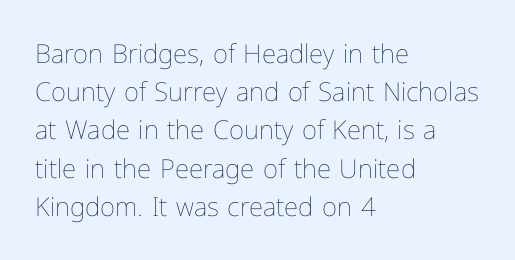
The image shows 26 px text type, upright; set left-aligned, normal line spacing (1.47x), normal letter spacing, not underlined.
